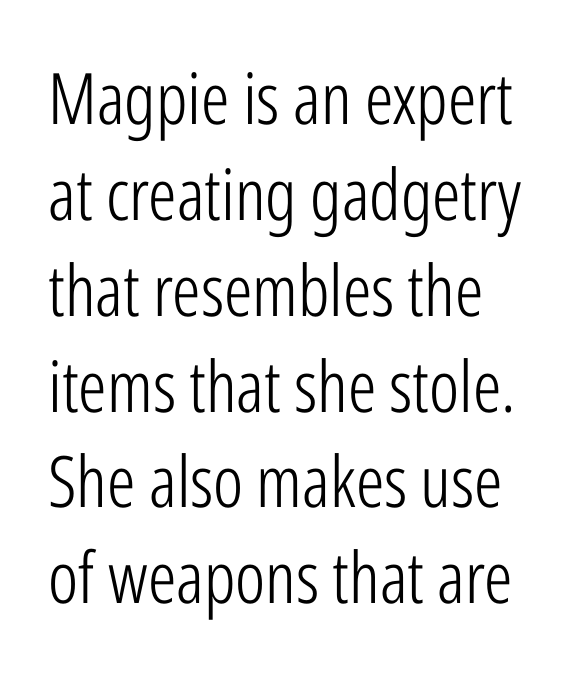
Q: Is the text bold? A: No.
Q: Is the text italic (slanted)? A: No, it is upright.
Q: Is the typeface a serif or a sans-serif typeface? A: Sans-serif.
Q: Is the text underlined? A: No.
Q: Is the spacing between letters normal or unusually wide? A: Normal.
Q: Is the spacing between lines tight, normal or loose? A: Normal.
Q: Width (condensed, normal, or wide)? A: Condensed.
Q: Stroke contrast? A: Low.
Q: x-height? A: Medium.
Q: Monospaced? A: No.
